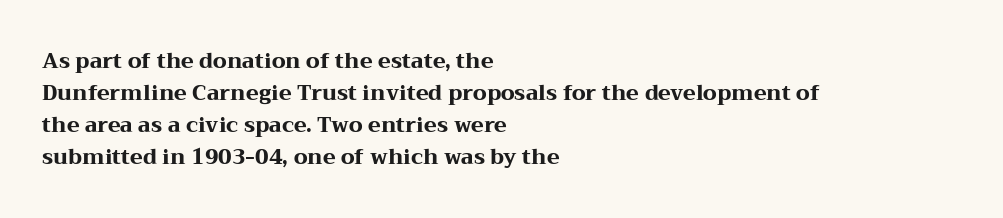
Q: Is the text bold? A: Yes.
Q: Is the text italic (slanted)? A: No, it is upright.
Q: Is the text underlined? A: No.
Q: How is the paragraph aligned? A: Left-aligned.
Q: Is the spacing between letters normal or unusually wide? A: Normal.
Q: Is the spacing between lines tight, normal or loose? A: Normal.
